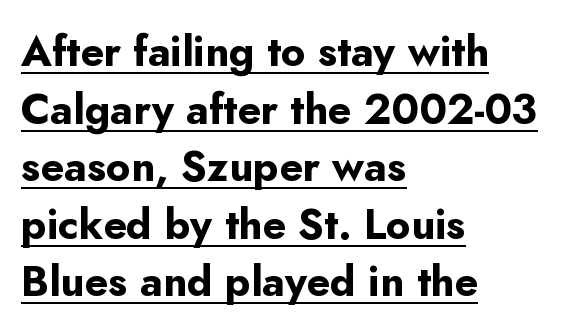
The image shows 42 px bold sans-serif type, upright; set left-aligned, normal line spacing (1.37x), normal letter spacing, underlined; low stroke contrast and a small x-height.
